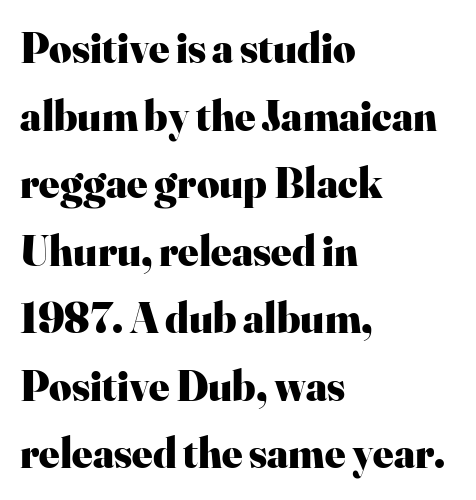
The image shows 43 px heavy serif type, upright; set left-aligned, normal line spacing (1.57x), normal letter spacing, not underlined; high stroke contrast and a small x-height.
